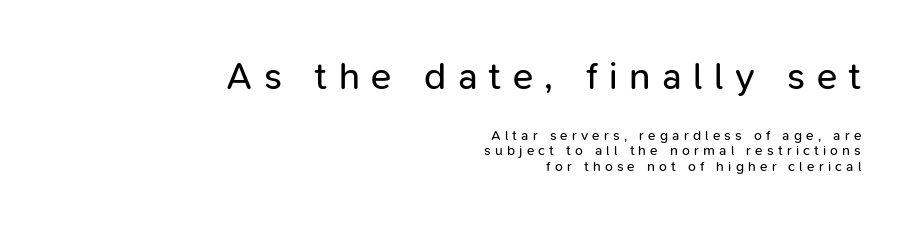
{"serif": "no", "italic": "no", "bold": "no", "weight": "regular", "width": "normal", "stroke_contrast": "low", "x_height": "medium", "monospaced": "no", "underline": "no", "align": "right", "line_spacing": "tight", "line_spacing_ratio": 1.11, "letter_spacing": "wide", "letter_spacing_em": 0.3, "larger_block": "first", "size_ratio": 2.71, "glyph_px": 38}
